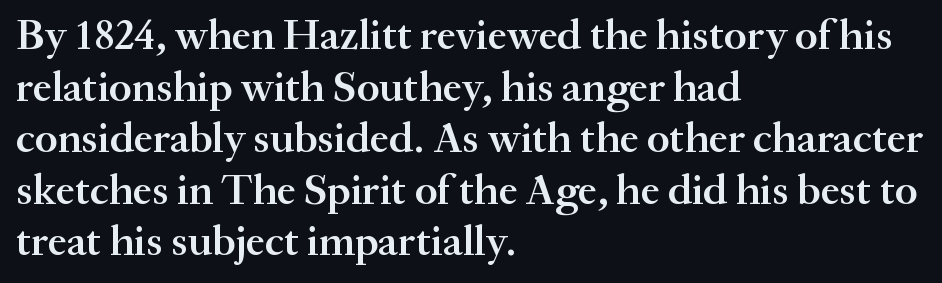
Q: Is the text bold? A: Semi-bold.
Q: Is the text italic (slanted)? A: No, it is upright.
Q: Is the typeface a serif or a sans-serif typeface? A: Serif.
Q: Is the text underlined? A: No.
Q: How is the paragraph aligned? A: Left-aligned.
Q: Is the spacing between letters normal or unusually wide? A: Normal.
Q: Width (condensed, normal, or wide)? A: Normal.
Q: Stroke contrast? A: Medium.
Q: x-height? A: Small.
Q: Monospaced? A: No.
